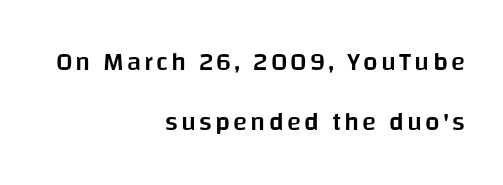
Casual observation: everything's shoved over to the right. Weight: semibold (demi). It's the straight-up-and-down kind of type. Descender tails drop into unmarked territory. Leading: increased.
